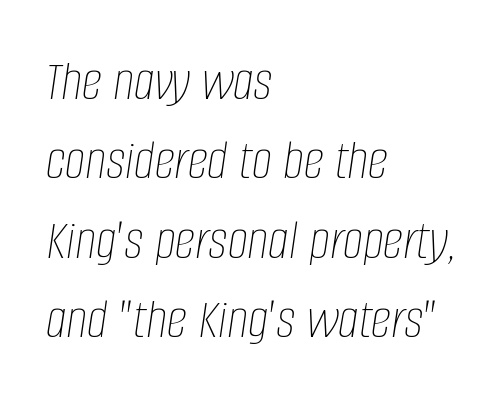
Q: Is the text bold? A: No.
Q: Is the text italic (slanted)? A: Yes, it leans right by about 8 degrees.
Q: Is the text underlined? A: No.
Q: How is the paragraph aligned? A: Left-aligned.
Q: Is the spacing between letters normal or unusually wide? A: Normal.
Q: Is the spacing between lines tight, normal or loose? A: Normal.
Q: Width (condensed, normal, or wide)? A: Condensed.
Q: Stroke contrast? A: Low.
Q: x-height? A: Large.
Q: Monospaced? A: No.
